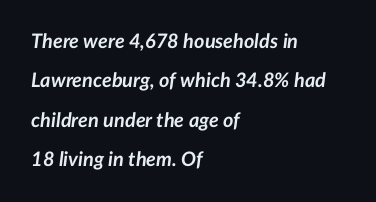
The image shows 20 px bold type, italic (leaning right); set left-aligned, loose line spacing (1.97x), normal letter spacing, not underlined.
